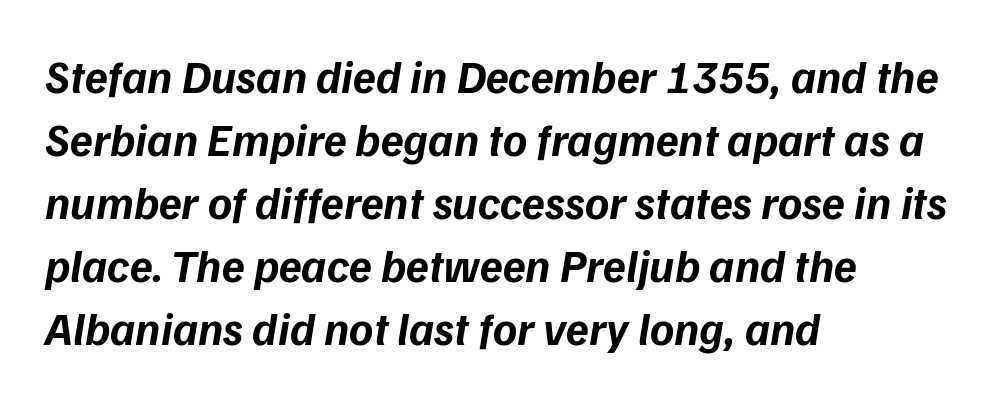
Each new line begins a customary step beneath the previous one. What stands out about the letter spacing? Nothing — it is the standard amount. The words here are not underlined. Leftover space on each line is placed entirely after the last word.
